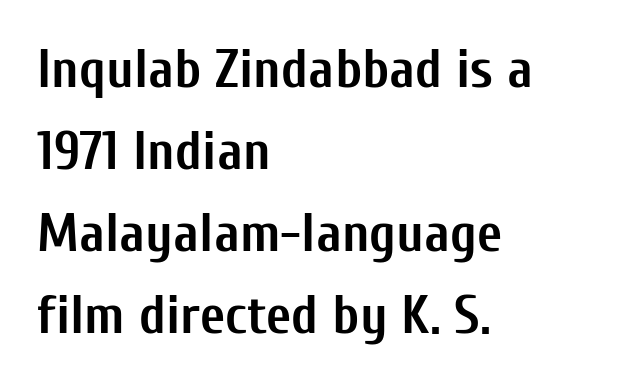
The image shows 55 px semibold, condensed sans-serif type, upright; set left-aligned, normal line spacing (1.49x), normal letter spacing, not underlined; low stroke contrast and a medium x-height.
